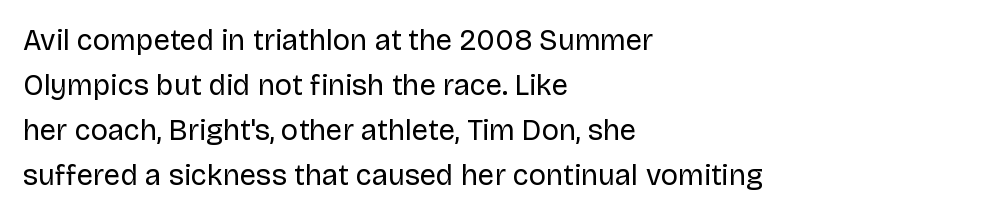
The image shows 29 px regular-weight sans-serif type, upright; set left-aligned, normal line spacing (1.55x), normal letter spacing, not underlined; low stroke contrast and a large x-height.
